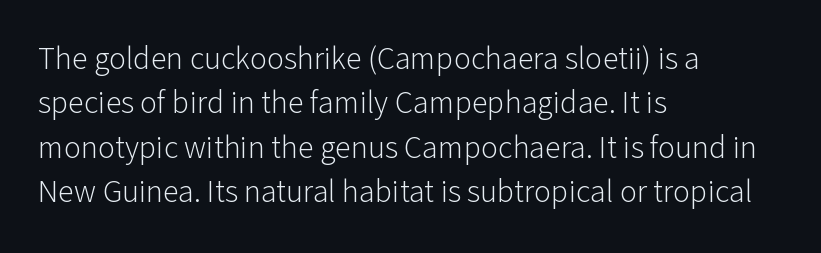
The image shows 32 px light sans-serif type, upright; set left-aligned, normal line spacing (1.39x), normal letter spacing, not underlined; low stroke contrast and a medium x-height.
